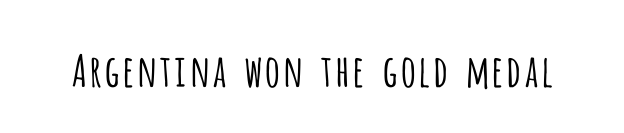
Do the characters align in a grid? No, the font is proportional. The specimen reads as upright at a glance. The rendering keeps characters at their native spacing. To sum up the face: it is a sans, with no serifs.
